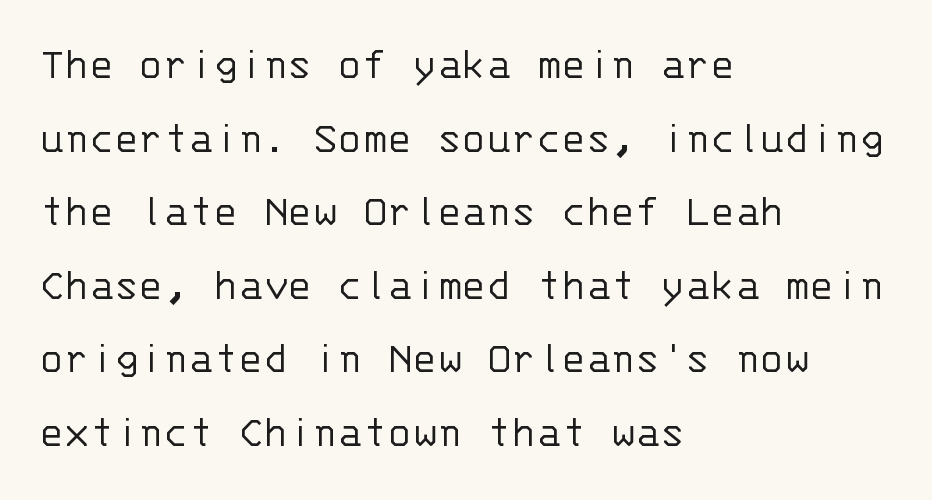
{"serif": "no", "italic": "no", "bold": "no", "weight": "light", "width": "normal", "stroke_contrast": "low", "x_height": "large", "monospaced": "yes", "underline": "no", "align": "left", "line_spacing": "normal", "line_spacing_ratio": 1.6, "letter_spacing": "normal", "letter_spacing_em": 0.0, "glyph_px": 46}
